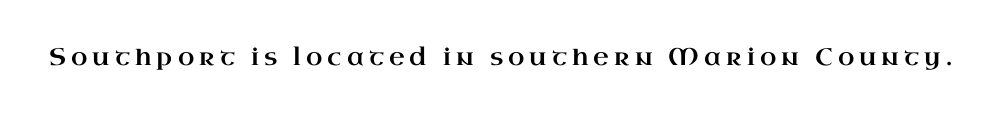
Q: Is the text italic (slanted)? A: No, it is upright.
Q: Is the text underlined? A: No.
Q: Is the spacing between letters normal or unusually wide? A: Unusually wide.
